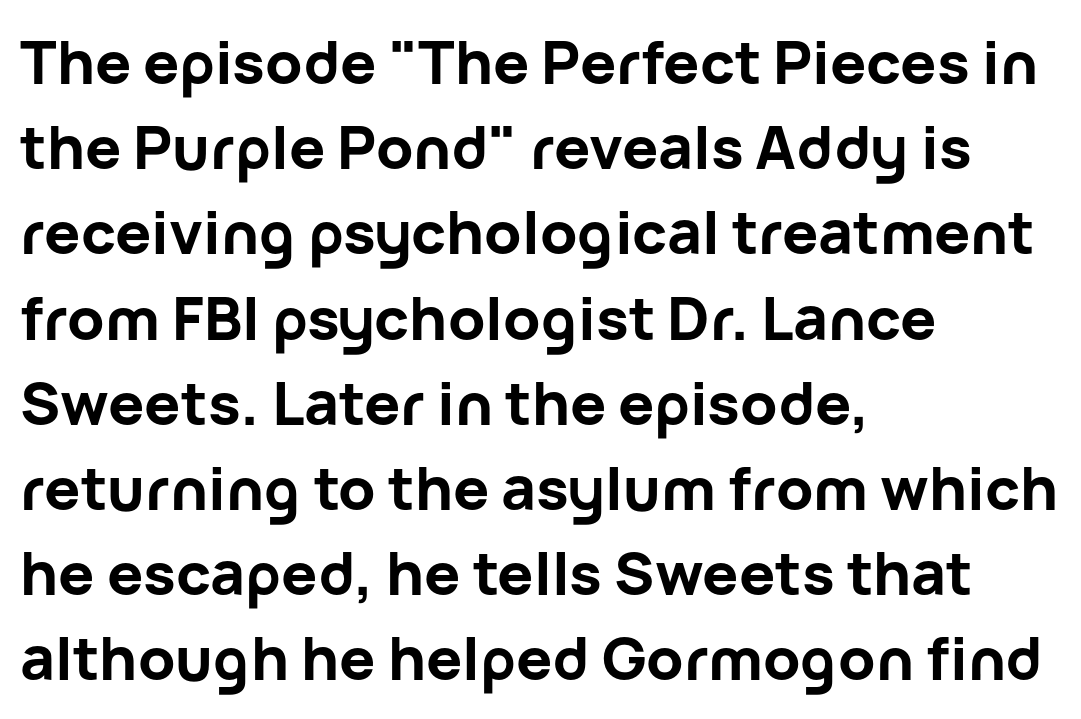
The typeface chosen for these lines omits serifs. This sample uses an upright cut, with every glyph sitting square on the baseline. A classic flush-left, rag-right setting is used for this passage. Every letter is thick-stroked: bold, no question. Underlining? Definitely not there. Is there much room between lines? A standard amount, neither cramped nor airy.
